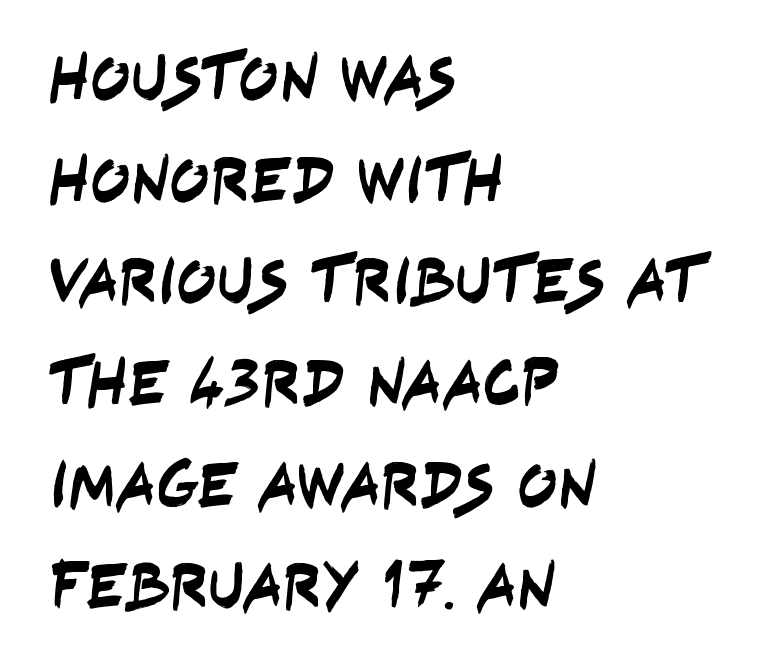
{"serif": "no", "width": "condensed", "stroke_contrast": "low", "x_height": "large", "monospaced": "no", "underline": "no", "align": "left", "line_spacing": "normal", "line_spacing_ratio": 1.54, "letter_spacing": "normal", "letter_spacing_em": 0.0, "glyph_px": 66}
